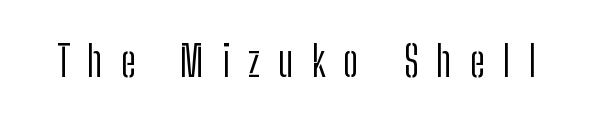
The font is comparable to plain body text, perhaps lighter. The rendering shows plain stroke endings on the letterforms — a sans-serif design. The typography opts for an upright posture over an oblique one. Varying glyph widths throughout — classic text-font behaviour. This rendering widens character spacing well past its baseline value.
